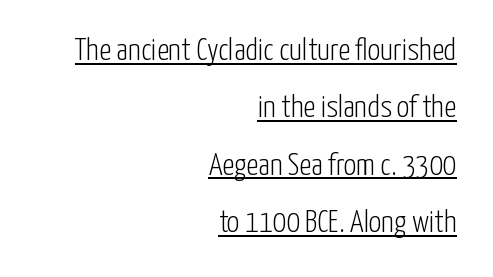
{"serif": "no", "italic": "no", "bold": "no", "weight": "light", "width": "condensed", "stroke_contrast": "low", "x_height": "medium", "monospaced": "no", "underline": "yes", "align": "right", "line_spacing_ratio": 1.85, "letter_spacing": "normal", "letter_spacing_em": 0.0, "glyph_px": 31}
